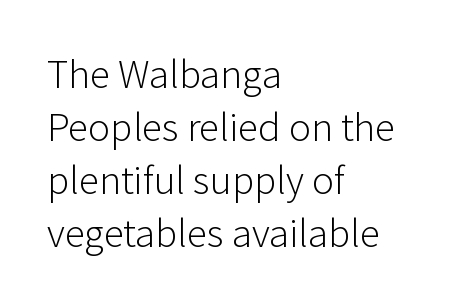
{"serif": "no", "italic": "no", "bold": "no", "weight": "light", "width": "normal", "stroke_contrast": "low", "x_height": "medium", "monospaced": "no", "underline": "no", "align": "left", "line_spacing": "normal", "line_spacing_ratio": 1.29, "letter_spacing": "normal", "letter_spacing_em": 0.0, "glyph_px": 41}
